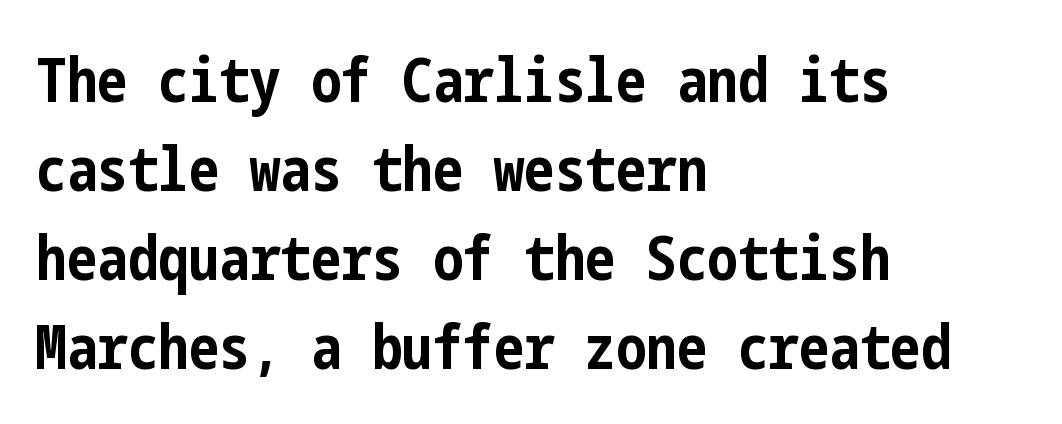
Characters follow at the spacing the type designer built in. The designer went with a sans here, leaving each stem footless. Any mark beneath the type? The region is blank. The rendering uses a bold face; every stroke is thick and dark.
